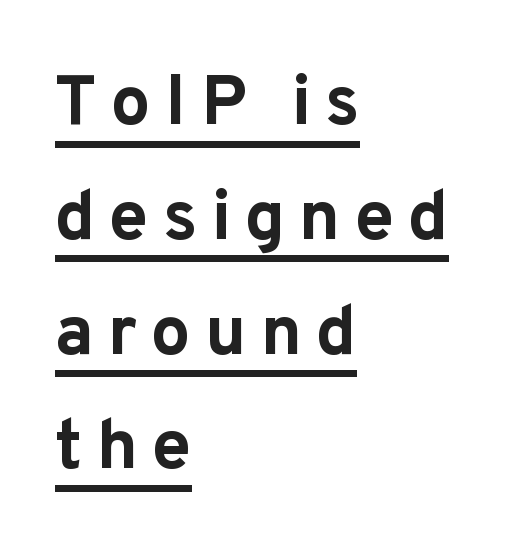
This sample carries an underscore along the baseline area. Quick note: not italic, upright. Is the letter spacing exaggerated? Yes — the characters are pushed far apart. Vertical spacing — default.
